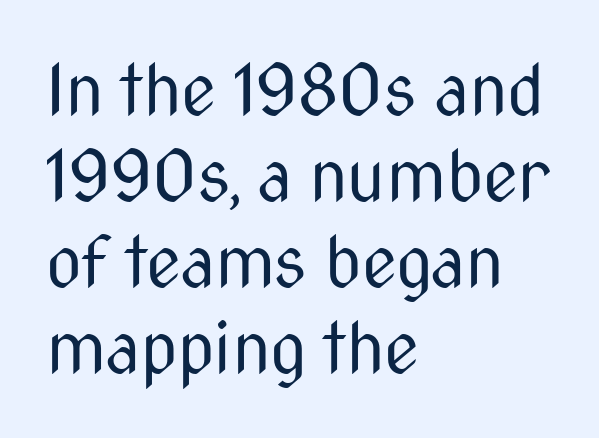
{"serif": "no", "italic": "no", "bold": "no", "weight": "regular", "width": "condensed", "stroke_contrast": "medium", "x_height": "medium", "monospaced": "no", "underline": "no", "align": "left", "line_spacing_ratio": 1.23, "letter_spacing": "normal", "letter_spacing_em": 0.0, "glyph_px": 70}
